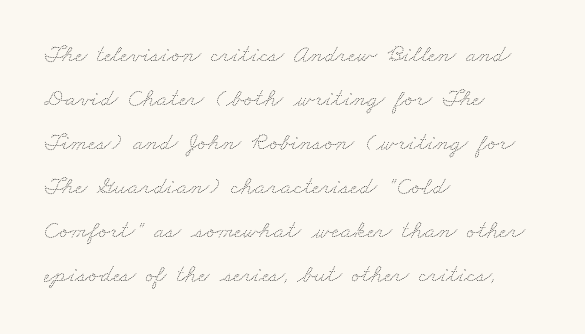
Q: Is the text bold? A: No.
Q: Is the text underlined? A: No.
Q: How is the paragraph aligned? A: Left-aligned.
Q: Is the spacing between letters normal or unusually wide? A: Normal.
